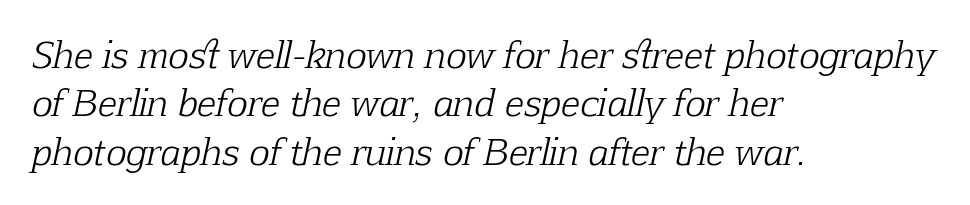
Q: Is the text bold? A: No.
Q: Is the text italic (slanted)? A: Yes, it leans right by about 12 degrees.
Q: Is the typeface a serif or a sans-serif typeface? A: Serif.
Q: Is the text underlined? A: No.
Q: How is the paragraph aligned? A: Left-aligned.
Q: Is the spacing between letters normal or unusually wide? A: Normal.
Q: Is the spacing between lines tight, normal or loose? A: Normal.
Q: Width (condensed, normal, or wide)? A: Normal.
Q: Stroke contrast? A: Low.
Q: x-height? A: Medium.
Q: Monospaced? A: No.
